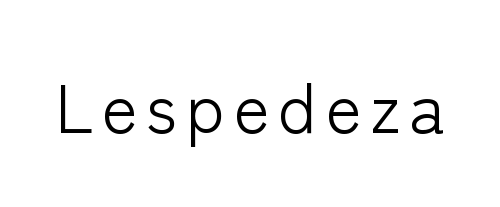
{"serif": "no", "italic": "no", "bold": "no", "weight": "light", "width": "normal", "stroke_contrast": "low", "x_height": "medium", "monospaced": "no", "underline": "no", "glyph_px": 68}
